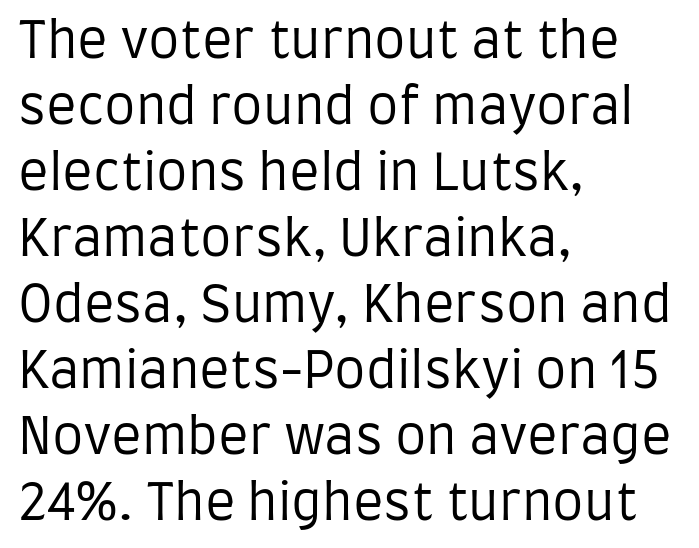
Q: Is the text bold? A: No.
Q: Is the text italic (slanted)? A: No, it is upright.
Q: Is the typeface a serif or a sans-serif typeface? A: Sans-serif.
Q: Is the text underlined? A: No.
Q: How is the paragraph aligned? A: Left-aligned.
Q: Is the spacing between letters normal or unusually wide? A: Normal.
Q: Is the spacing between lines tight, normal or loose? A: Normal.
Q: Width (condensed, normal, or wide)? A: Condensed.
Q: Stroke contrast? A: Low.
Q: x-height? A: Large.
Q: Monospaced? A: No.
